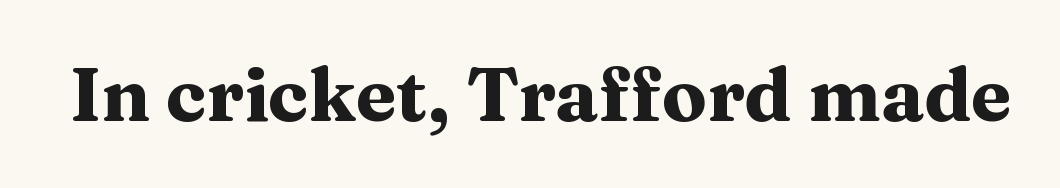
Q: Is the text bold? A: Yes.
Q: Is the text italic (slanted)? A: No, it is upright.
Q: Is the typeface a serif or a sans-serif typeface? A: Serif.
Q: Is the text underlined? A: No.
Q: Is the spacing between letters normal or unusually wide? A: Normal.
Q: Width (condensed, normal, or wide)? A: Wide.
Q: Stroke contrast? A: Medium.
Q: x-height? A: Medium.
Q: Monospaced? A: No.
